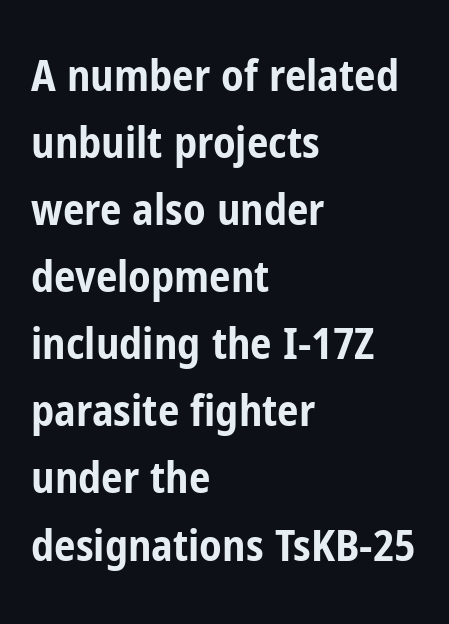
{"serif": "no", "italic": "no", "bold": "yes", "weight": "bold", "width": "condensed", "stroke_contrast": "low", "x_height": "medium", "monospaced": "no", "underline": "no", "align": "left", "line_spacing": "normal", "line_spacing_ratio": 1.56, "letter_spacing": "normal", "letter_spacing_em": 0.0, "glyph_px": 43}
